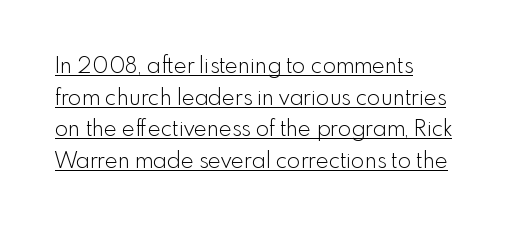
{"italic": "no", "bold": "no", "underline": "yes", "align": "left", "line_spacing": "normal", "line_spacing_ratio": 1.44, "letter_spacing": "normal", "letter_spacing_em": 0.0, "glyph_px": 22}
